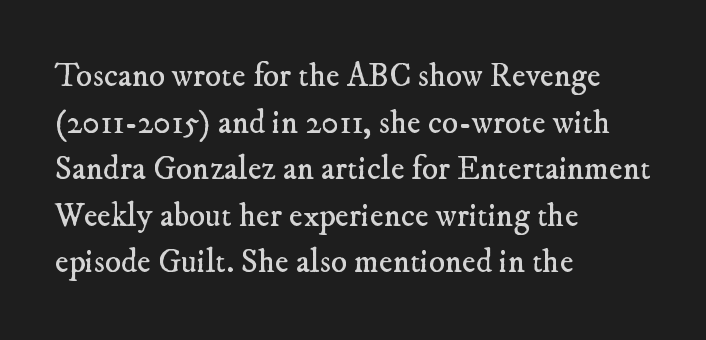
{"serif": "yes", "bold": "no", "weight": "regular", "width": "normal", "stroke_contrast": "low", "x_height": "small", "monospaced": "no", "underline": "no", "align": "left", "line_spacing": "normal", "line_spacing_ratio": 1.41, "letter_spacing": "normal", "letter_spacing_em": 0.0, "glyph_px": 33}
